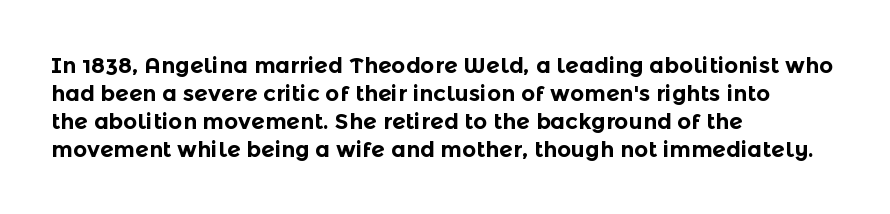
The axis of the letterforms is exactly vertical. Leftover space on each line is placed entirely after the last word. Each row of text sits above clean, open space. Students, note that the glyphs here touch the page at normal intervals.
